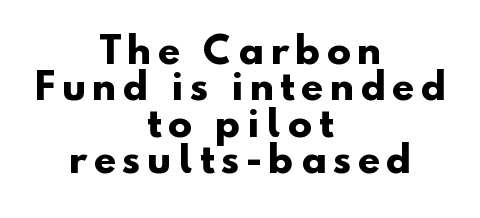
Stroke terminals: plain, sans-serif. The characters look thick and weighty, a clear bold. Does the copy run flush right? No — it is centered line by line. The designer dialed line spacing down below the default. Letters rest on an invisible, unmarked baseline.
